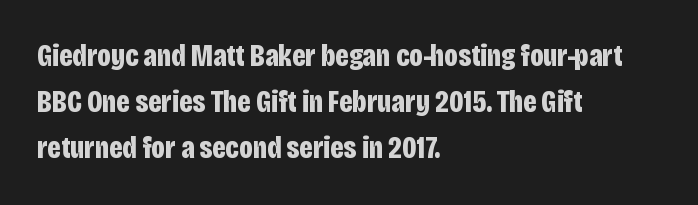
Q: Is the text bold? A: Yes.
Q: Is the text italic (slanted)? A: No, it is upright.
Q: Is the typeface a serif or a sans-serif typeface? A: Sans-serif.
Q: Is the text underlined? A: No.
Q: How is the paragraph aligned? A: Left-aligned.
Q: Is the spacing between letters normal or unusually wide? A: Normal.
Q: Is the spacing between lines tight, normal or loose? A: Normal.
Q: Width (condensed, normal, or wide)? A: Condensed.
Q: Stroke contrast? A: Low.
Q: x-height? A: Large.
Q: Monospaced? A: No.
